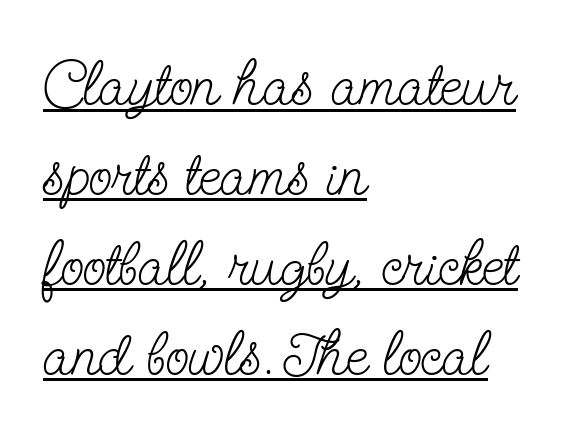
Q: Is the text bold? A: No.
Q: Is the text italic (slanted)? A: Yes.
Q: Is the typeface a serif or a sans-serif typeface? A: Serif.
Q: Is the text underlined? A: Yes.
Q: How is the paragraph aligned? A: Left-aligned.
Q: Is the spacing between letters normal or unusually wide? A: Normal.
Q: Is the spacing between lines tight, normal or loose? A: Normal.
Q: Width (condensed, normal, or wide)? A: Condensed.
Q: Stroke contrast? A: Low.
Q: x-height? A: Small.
Q: Monospaced? A: No.
